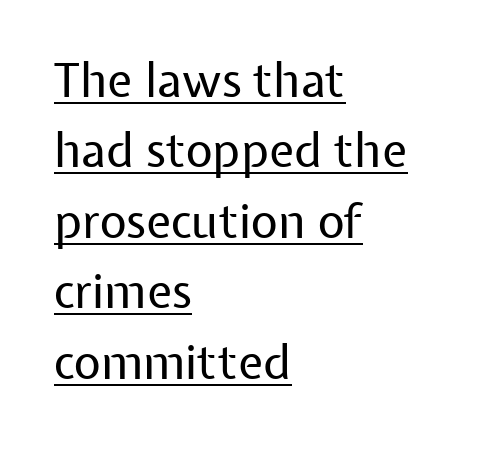
{"serif": "no", "italic": "no", "bold": "no", "weight": "regular", "width": "normal", "stroke_contrast": "low", "x_height": "medium", "monospaced": "no", "underline": "yes", "align": "left", "line_spacing": "normal", "line_spacing_ratio": 1.5, "letter_spacing": "normal", "letter_spacing_em": 0.0, "glyph_px": 47}
